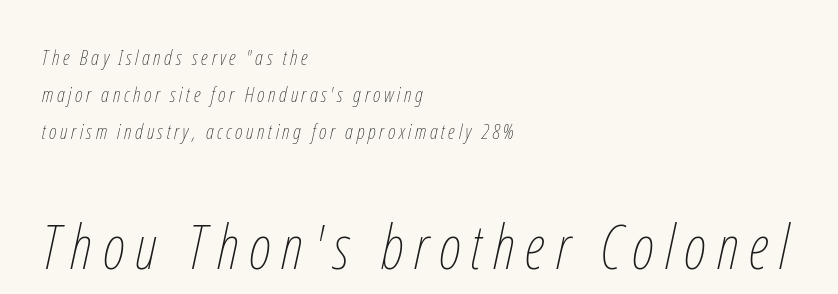
Q: Is the text bold? A: No.
Q: Is the text italic (slanted)? A: Yes, it leans right by about 12 degrees.
Q: Is the text underlined? A: No.
Q: How is the paragraph aligned? A: Left-aligned.
Q: Which block of text is set in a larger size, the first (top) or the second (bottom)? A: The second (bottom) one.
Q: Width (condensed, normal, or wide)? A: Condensed.
Q: Stroke contrast? A: Low.
Q: x-height? A: Medium.
Q: Monospaced? A: No.
